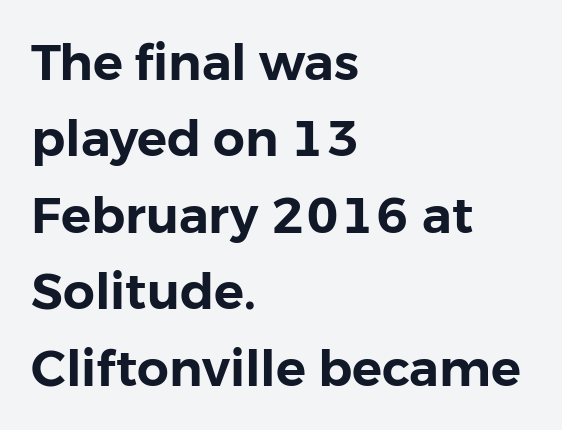
{"serif": "no", "italic": "no", "width": "normal", "stroke_contrast": "low", "x_height": "medium", "monospaced": "no", "underline": "no", "align": "left", "line_spacing": "normal", "line_spacing_ratio": 1.53, "letter_spacing": "normal", "letter_spacing_em": 0.0, "glyph_px": 50}
